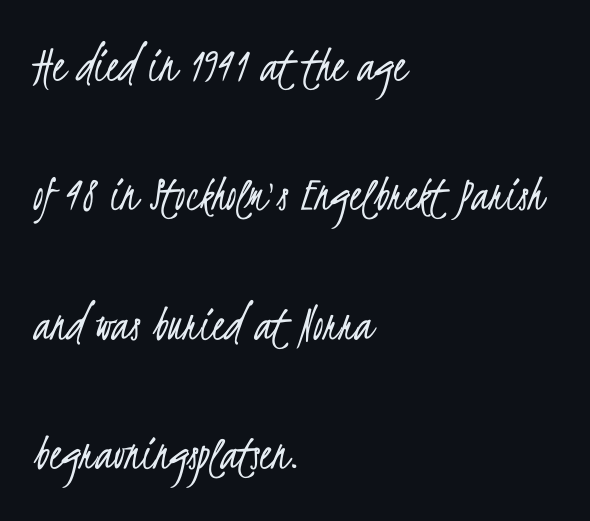
Successive baselines arrive slowly, with a big drop between each. Stroke mass is kept to a normal reading level or below. Descender tails drop into unmarked territory. This sample is left-justified, so line endings fall wherever the words run out.
